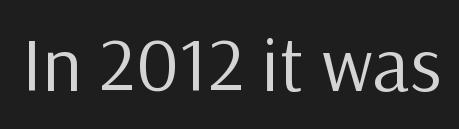
Q: Is the text bold? A: No.
Q: Is the text italic (slanted)? A: No, it is upright.
Q: Is the typeface a serif or a sans-serif typeface? A: Sans-serif.
Q: Is the text underlined? A: No.
Q: Is the spacing between letters normal or unusually wide? A: Normal.
Q: Width (condensed, normal, or wide)? A: Normal.
Q: Stroke contrast? A: Low.
Q: x-height? A: Medium.
Q: Monospaced? A: No.
